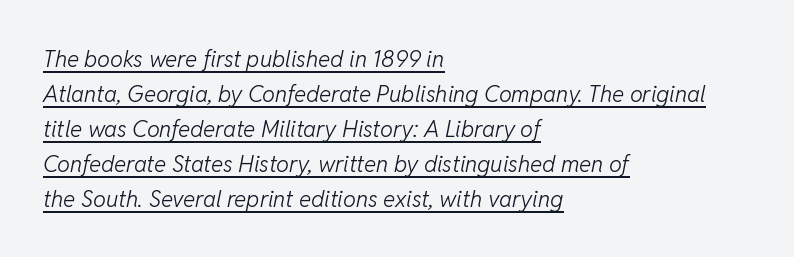
{"italic": "yes", "lean": "right", "slant_degrees": 11, "bold": "no", "underline": "yes", "align": "left", "line_spacing": "normal", "line_spacing_ratio": 1.52, "letter_spacing": "normal", "letter_spacing_em": 0.0, "glyph_px": 23}
